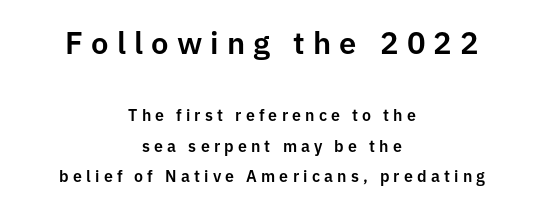
In terms of letterspacing, this is a distinctly airy, spread setting. Proportional: the letters do not fall into vertical columns. Type without underlining. Whoever set this made the first block the dominant, larger element.
